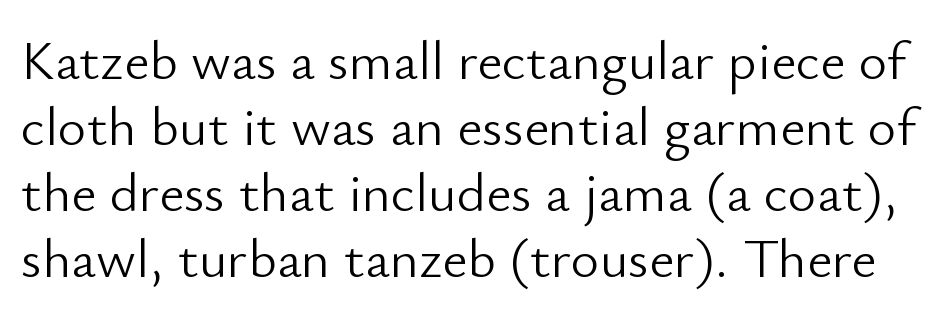
The image shows 55 px light sans-serif type, upright; set line spacing 1.2x, normal letter spacing, not underlined; low stroke contrast and a small x-height.
